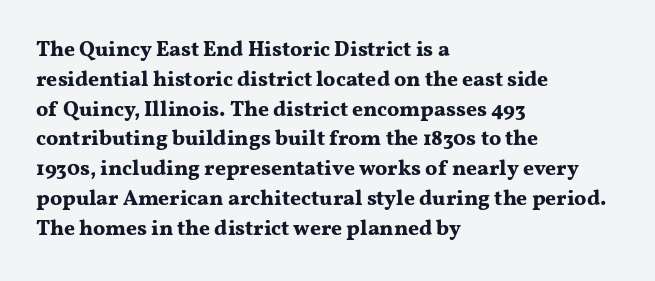
A bare baseline throughout the passage. Heavy-handed strokes throughout: this text is bold. Style check: upright. The setting favours the left margin, as ordinary paragraphs usually do. How are the letters spaced? Ordinarily, with no added tracking.
